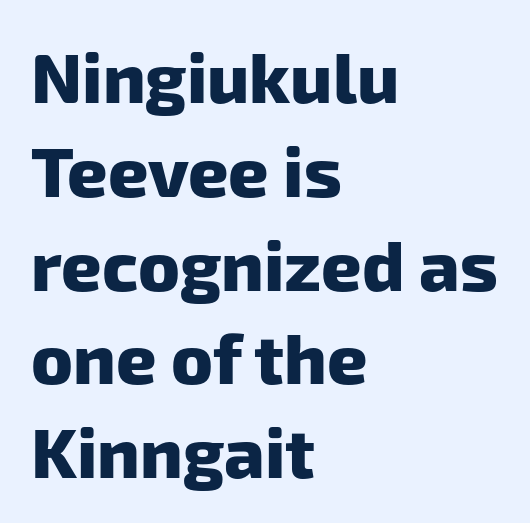
The lines are quadded left. How would I describe the line gaps? Plain and ordinary. In terms of letterspacing, this is plain default setting. Underlining? Definitely not there.
